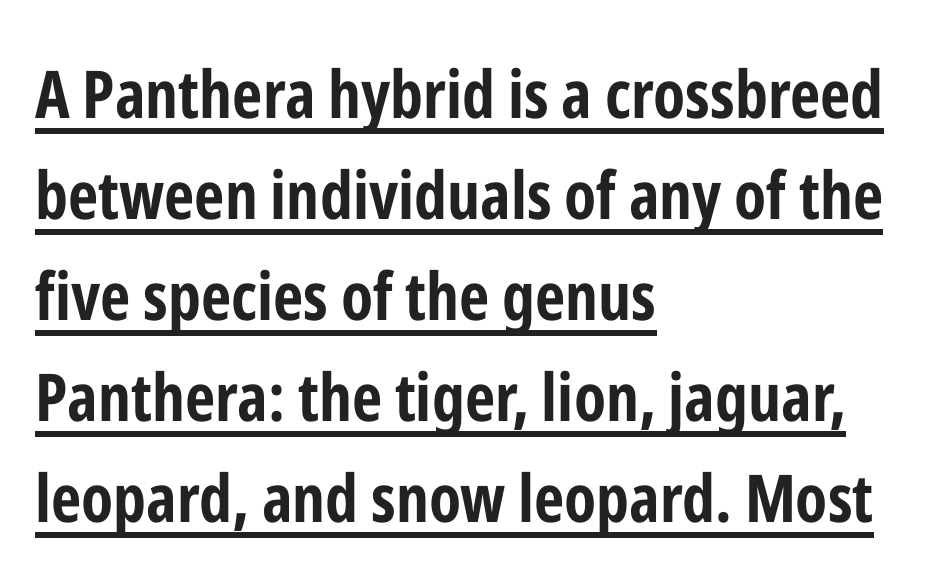
The image shows 66 px bold, condensed sans-serif type, upright; set left-aligned, normal line spacing (1.53x), normal letter spacing, underlined; low stroke contrast and a medium x-height.
